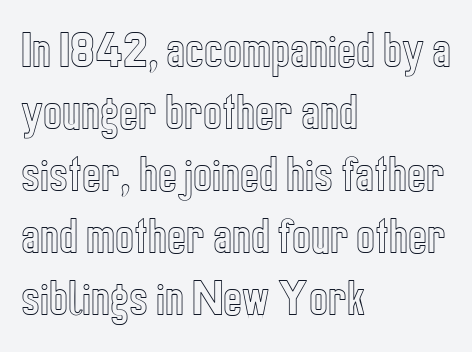
Q: Is the text italic (slanted)? A: No, it is upright.
Q: Is the text underlined? A: No.
Q: How is the paragraph aligned? A: Left-aligned.
Q: Is the spacing between letters normal or unusually wide? A: Normal.
Q: Is the spacing between lines tight, normal or loose? A: Normal.
Q: Width (condensed, normal, or wide)? A: Condensed.
Q: x-height? A: Medium.
Q: Monospaced? A: No.
